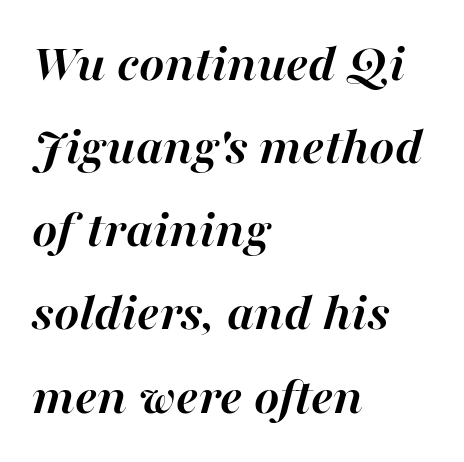
The image shows 54 px semibold type, italic (leaning right); set left-aligned, normal line spacing (1.54x), normal letter spacing, not underlined; high stroke contrast and a medium x-height.
